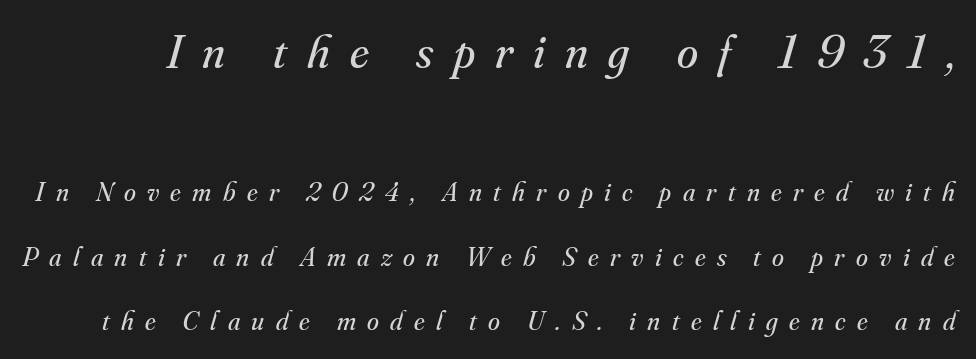
Q: Is the text bold? A: No.
Q: Is the text italic (slanted)? A: Yes, it leans right by about 16 degrees.
Q: Is the typeface a serif or a sans-serif typeface? A: Serif.
Q: Is the text underlined? A: No.
Q: Is the spacing between letters normal or unusually wide? A: Unusually wide.
Q: Is the spacing between lines tight, normal or loose? A: Loose.
Q: Which block of text is set in a larger size, the first (top) or the second (bottom)? A: The first (top) one.
Q: Width (condensed, normal, or wide)? A: Normal.
Q: Stroke contrast? A: Medium.
Q: x-height? A: Small.
Q: Monospaced? A: No.
